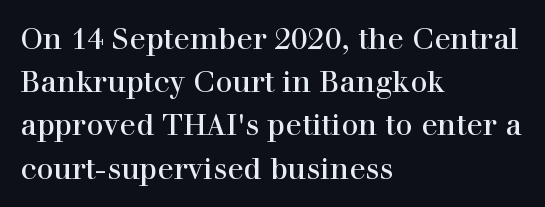
{"serif": "yes", "italic": "no", "width": "normal", "x_height": "medium", "monospaced": "no", "underline": "no", "align": "left", "line_spacing": "normal", "line_spacing_ratio": 1.44, "letter_spacing": "normal", "letter_spacing_em": 0.0, "glyph_px": 30}
